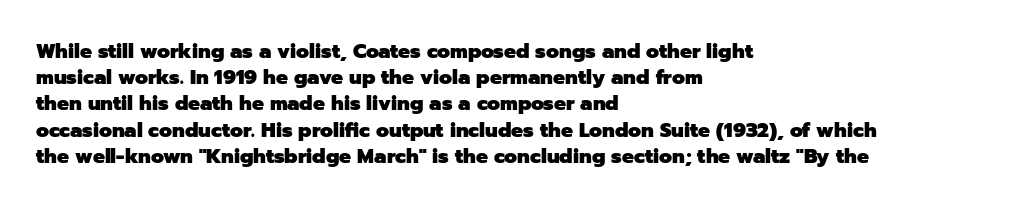
Q: Is the text bold? A: Yes.
Q: Is the text italic (slanted)? A: No, it is upright.
Q: Is the text underlined? A: No.
Q: How is the paragraph aligned? A: Left-aligned.
Q: Is the spacing between letters normal or unusually wide? A: Normal.
Q: Is the spacing between lines tight, normal or loose? A: Normal.
